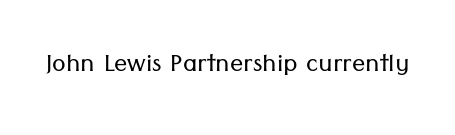
The glyphs in this specimen are sans serif. The cut favours lightness, reaching ordinary text weight at its darkest. Is this a fixed-width face? No — the glyphs have proportional, varying widths. Every stem runs plumb, perpendicular to the baseline. Rule under the text: the space is simply empty.
